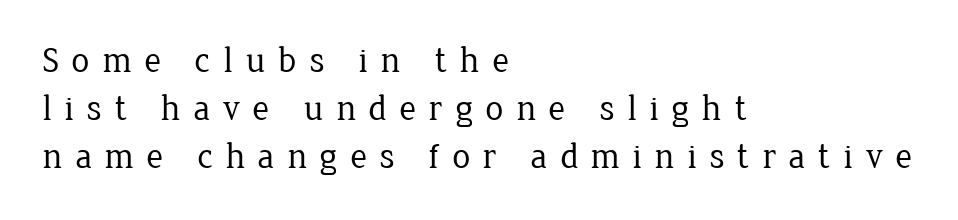
Q: Is the text bold? A: No.
Q: Is the text italic (slanted)? A: No, it is upright.
Q: Is the typeface a serif or a sans-serif typeface? A: Serif.
Q: Is the text underlined? A: No.
Q: How is the paragraph aligned? A: Left-aligned.
Q: Is the spacing between letters normal or unusually wide? A: Unusually wide.
Q: Is the spacing between lines tight, normal or loose? A: Normal.
Q: Width (condensed, normal, or wide)? A: Normal.
Q: Stroke contrast? A: Low.
Q: x-height? A: Medium.
Q: Monospaced? A: No.
